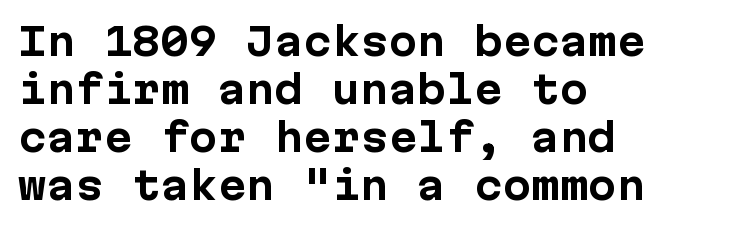
Unmarked baselines from the first word to the last. You can tell it's not italic because the verticals are truly vertical. Horizontal alignment here is leftward, the default for most running prose. Typesetter's note: full bold, strokes at maximum text heaviness. Interline gaps are of average width in this sample.
